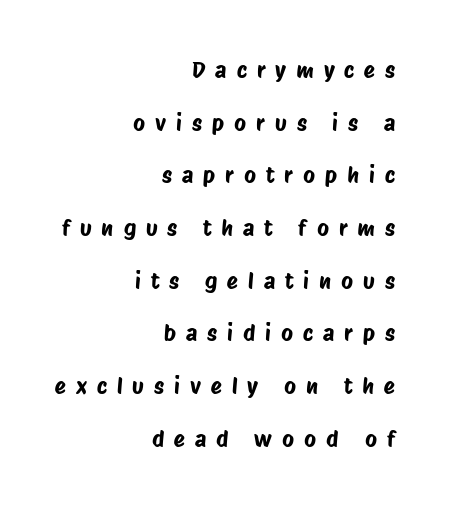
{"underline": "no", "align": "right", "line_spacing": "loose", "line_spacing_ratio": 2.29, "letter_spacing": "wide", "letter_spacing_em": 0.43, "glyph_px": 23}
